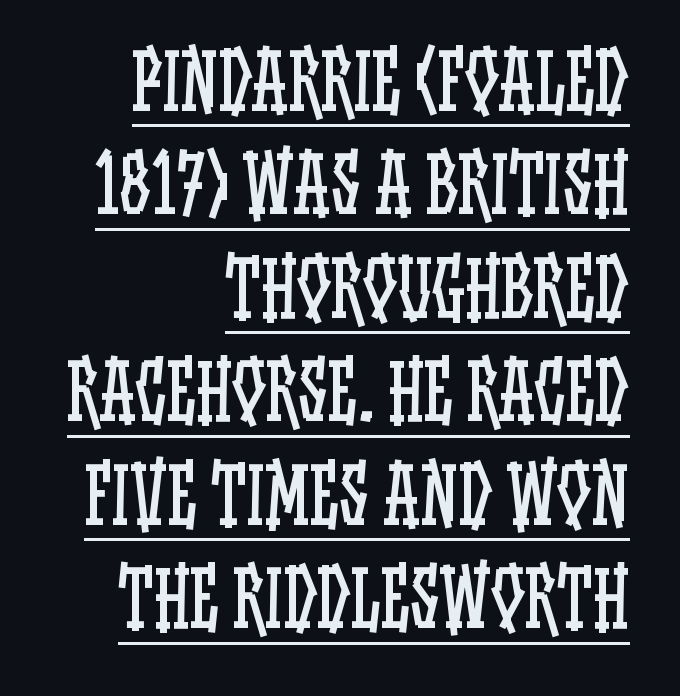
Q: Is the text bold? A: No.
Q: Is the text italic (slanted)? A: No, it is upright.
Q: Is the text underlined? A: Yes.
Q: How is the paragraph aligned? A: Right-aligned.
Q: Is the spacing between letters normal or unusually wide? A: Normal.
Q: Is the spacing between lines tight, normal or loose? A: Normal.
Q: Width (condensed, normal, or wide)? A: Condensed.
Q: Stroke contrast? A: Low.
Q: x-height? A: Large.
Q: Monospaced? A: No.
